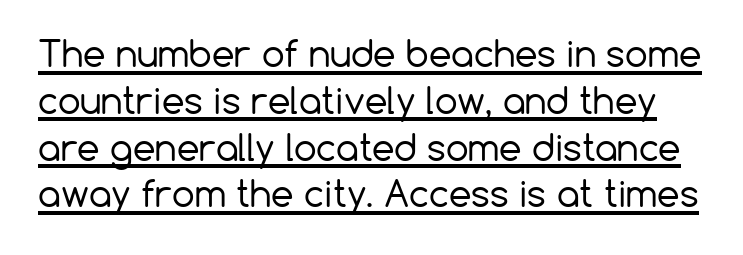
Q: Is the text bold? A: No.
Q: Is the text italic (slanted)? A: No, it is upright.
Q: Is the typeface a serif or a sans-serif typeface? A: Sans-serif.
Q: Is the text underlined? A: Yes.
Q: Is the spacing between letters normal or unusually wide? A: Normal.
Q: Is the spacing between lines tight, normal or loose? A: Normal.
Q: Width (condensed, normal, or wide)? A: Normal.
Q: Stroke contrast? A: Low.
Q: x-height? A: Medium.
Q: Monospaced? A: No.
